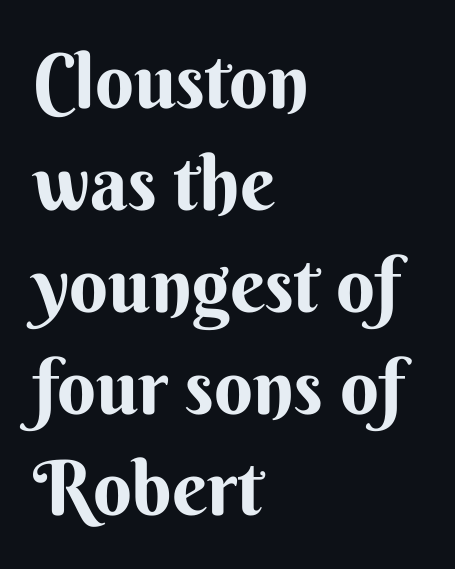
{"serif": "no", "italic": "no", "bold": "yes", "weight": "bold", "width": "normal", "stroke_contrast": "medium", "x_height": "small", "monospaced": "no", "underline": "no", "align": "left", "line_spacing": "normal", "line_spacing_ratio": 1.34, "letter_spacing": "normal", "letter_spacing_em": 0.0, "glyph_px": 76}
